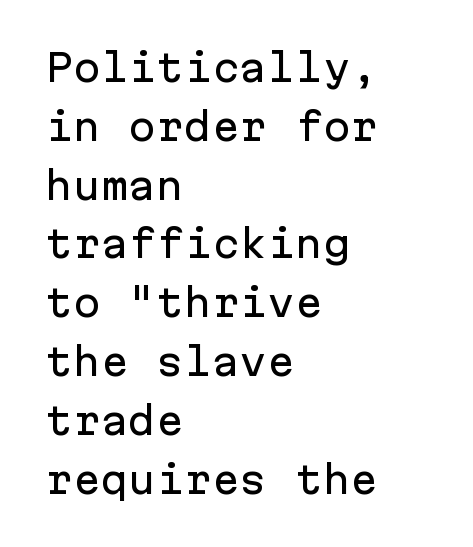
Q: Is the text italic (slanted)? A: No, it is upright.
Q: Is the typeface a serif or a sans-serif typeface? A: Sans-serif.
Q: Is the text underlined? A: No.
Q: How is the paragraph aligned? A: Left-aligned.
Q: Is the spacing between letters normal or unusually wide? A: Normal.
Q: Is the spacing between lines tight, normal or loose? A: Normal.
Q: Width (condensed, normal, or wide)? A: Normal.
Q: Stroke contrast? A: Low.
Q: x-height? A: Medium.
Q: Monospaced? A: Yes.
